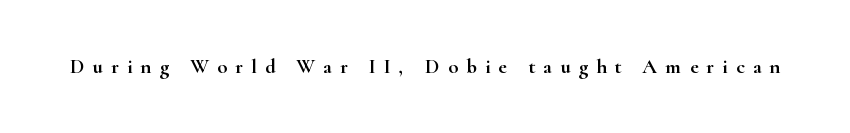
The gaps between neighbouring characters are conspicuously large. The space directly below the letters is spotless. The lettering holds an erect, upright posture throughout.
